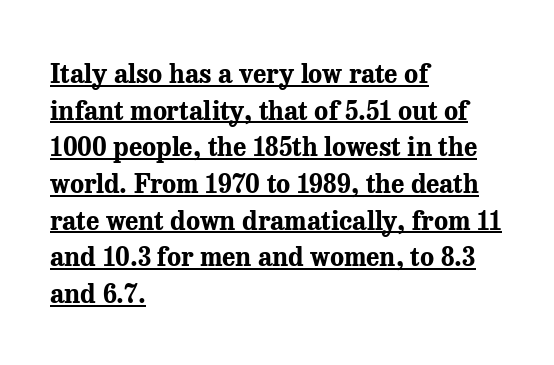
Vertical spacing — default. The type sits square on the baseline with zero lean. Compared with undecorated copy, this sample adds a rule below the words. This rendering leaves character spacing at its baseline value. Line beginnings align vertically; line endings do not. Notice how thick the strokes are: this is what a full bold looks like.
